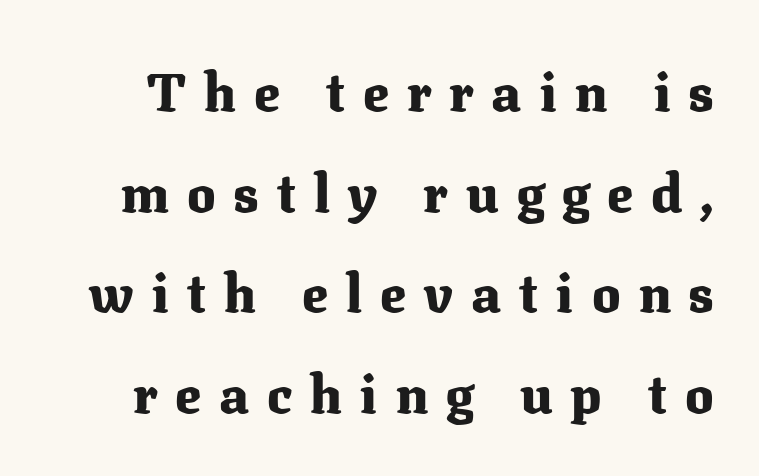
Spacing between characters has been opened up far beyond the box default. Vertically, the passage feels expansive, rows floating well apart. The gap between lines stays unmarked. The letters carry serifs — small finishing strokes at the ends of their stems.
